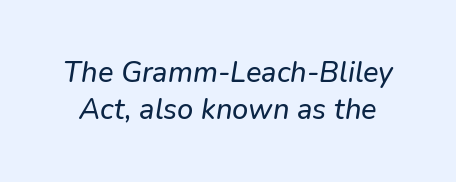
{"italic": "yes", "lean": "right", "slant_degrees": 9, "width": "normal", "stroke_contrast": "low", "x_height": "medium", "monospaced": "no", "underline": "no", "line_spacing": "normal", "line_spacing_ratio": 1.26, "letter_spacing": "normal", "letter_spacing_em": 0.0, "glyph_px": 29}
